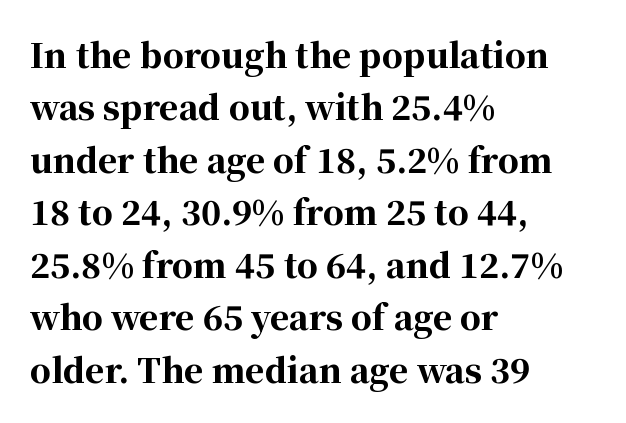
Old-style or modern, the face here clearly has serifs. Proportional: the letters do not fall into vertical columns. Does the leading feel generous? No, just average. No extra tracking has been applied to these lines.
